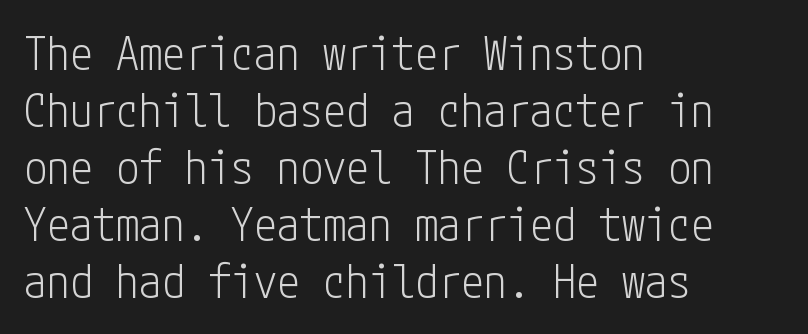
{"serif": "no", "italic": "no", "bold": "no", "weight": "light", "width": "condensed", "stroke_contrast": "low", "x_height": "medium", "underline": "no", "align": "left", "line_spacing_ratio": 1.24, "letter_spacing": "normal", "letter_spacing_em": 0.0, "glyph_px": 46}
